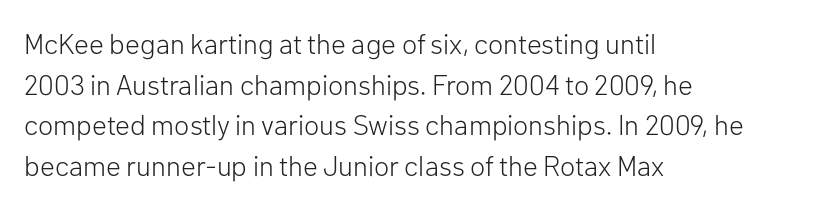
{"serif": "no", "italic": "no", "bold": "no", "weight": "light", "width": "normal", "stroke_contrast": "low", "x_height": "medium", "monospaced": "no", "underline": "no", "align": "left", "line_spacing": "normal", "line_spacing_ratio": 1.45, "letter_spacing": "normal", "letter_spacing_em": 0.0, "glyph_px": 28}
